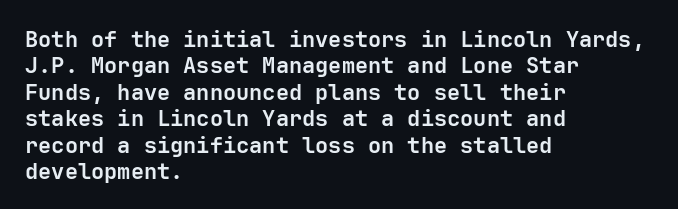
The image shows 22 px bold type, upright; set left-aligned, line spacing 1.2x, normal letter spacing, not underlined.
